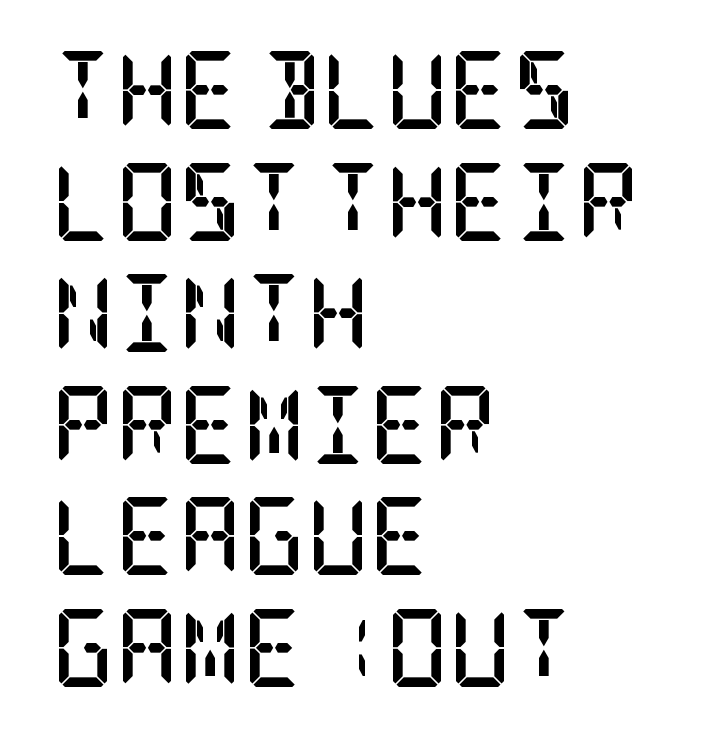
The image shows 78 px semibold, condensed serif type, upright; set left-aligned, normal line spacing (1.43x), normal letter spacing, not underlined; low stroke contrast and a large x-height.
